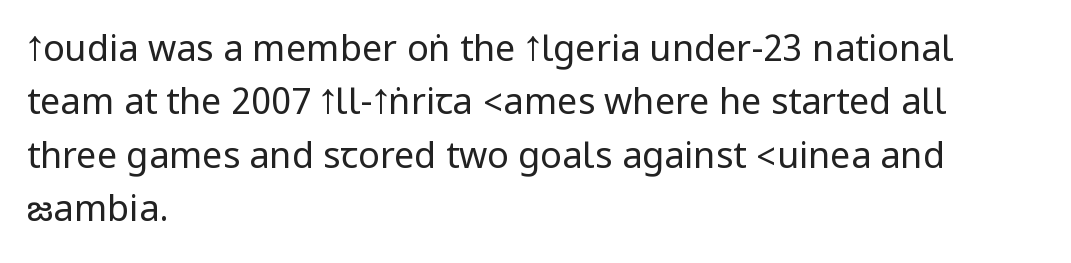
What kind of face is this? One without serifs — a sans. A typesetter would call this leading conventional body-copy spacing. In terms of posture, this sample is upright. Visually the block forms a straight wall on the left and a jagged coastline on the right. Underlining? Definitely not there. Weight: regular or lighter.
